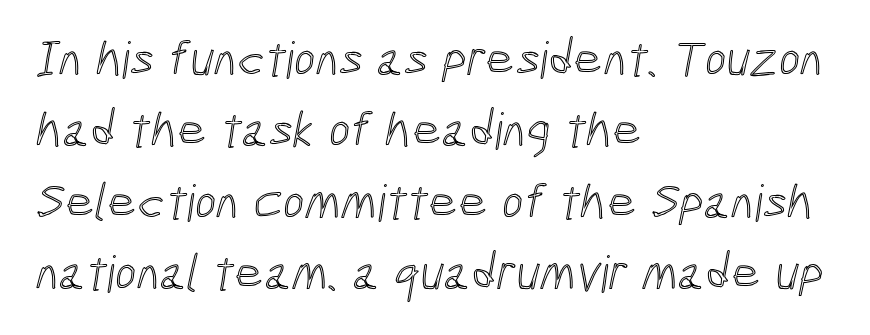
Q: Is the text underlined? A: No.
Q: How is the paragraph aligned? A: Left-aligned.
Q: Is the spacing between letters normal or unusually wide? A: Normal.
Q: Is the spacing between lines tight, normal or loose? A: Normal.
Q: Width (condensed, normal, or wide)? A: Condensed.
Q: x-height? A: Medium.
Q: Monospaced? A: No.
